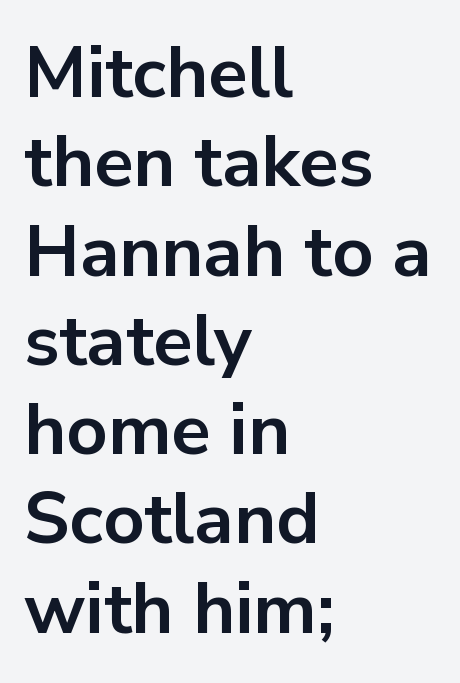
The image shows 72 px bold sans-serif type, upright; set left-aligned, line spacing 1.24x, normal letter spacing, not underlined; low stroke contrast and a medium x-height.
